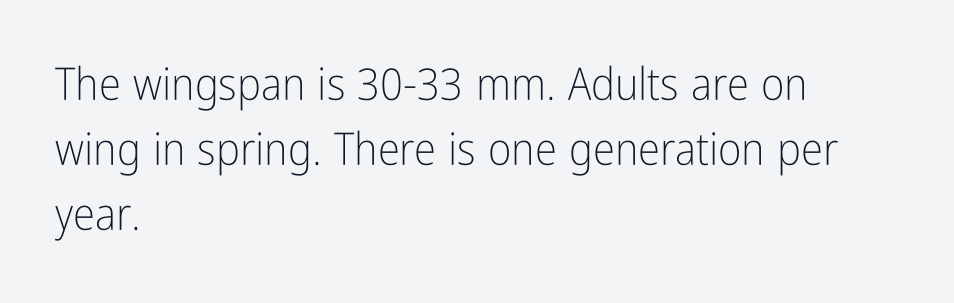
Q: Is the text bold? A: No.
Q: Is the text italic (slanted)? A: No, it is upright.
Q: Is the typeface a serif or a sans-serif typeface? A: Sans-serif.
Q: Is the text underlined? A: No.
Q: How is the paragraph aligned? A: Left-aligned.
Q: Is the spacing between letters normal or unusually wide? A: Normal.
Q: Is the spacing between lines tight, normal or loose? A: Normal.
Q: Width (condensed, normal, or wide)? A: Condensed.
Q: Stroke contrast? A: Low.
Q: x-height? A: Medium.
Q: Monospaced? A: No.
